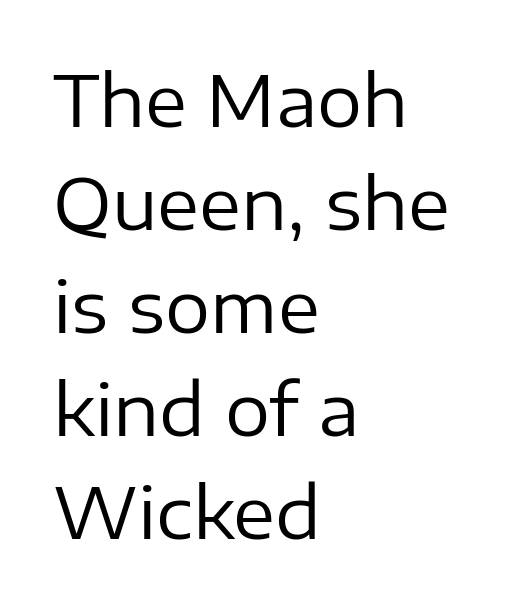
Q: Is the text bold? A: No.
Q: Is the text italic (slanted)? A: No, it is upright.
Q: Is the typeface a serif or a sans-serif typeface? A: Sans-serif.
Q: Is the text underlined? A: No.
Q: How is the paragraph aligned? A: Left-aligned.
Q: Is the spacing between letters normal or unusually wide? A: Normal.
Q: Is the spacing between lines tight, normal or loose? A: Normal.
Q: Width (condensed, normal, or wide)? A: Normal.
Q: Stroke contrast? A: Low.
Q: x-height? A: Medium.
Q: Monospaced? A: No.
